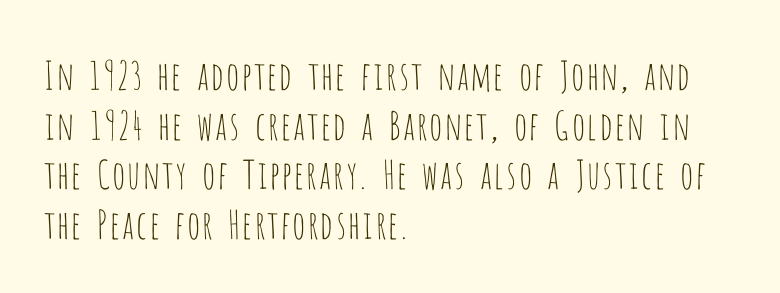
The passage is arranged the way most books set body copy — flush left. Varying glyph widths throughout — classic text-font behaviour. Ink coverage per letter is moderate at most. The space beneath each line is pristine and unruled. The typography opts for an upright posture over an oblique one.
